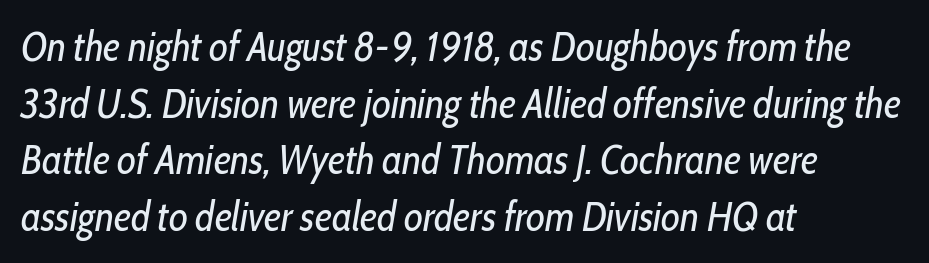
The image shows 41 px regular-weight, condensed type, italic (leaning right); set left-aligned, normal line spacing (1.38x), normal letter spacing, not underlined; low stroke contrast and a medium x-height.
